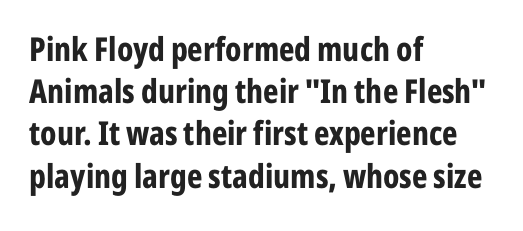
Q: Is the text bold? A: Yes.
Q: Is the text italic (slanted)? A: No, it is upright.
Q: Is the typeface a serif or a sans-serif typeface? A: Sans-serif.
Q: Is the text underlined? A: No.
Q: How is the paragraph aligned? A: Left-aligned.
Q: Is the spacing between letters normal or unusually wide? A: Normal.
Q: Is the spacing between lines tight, normal or loose? A: Normal.
Q: Width (condensed, normal, or wide)? A: Condensed.
Q: Stroke contrast? A: Low.
Q: x-height? A: Medium.
Q: Monospaced? A: No.
